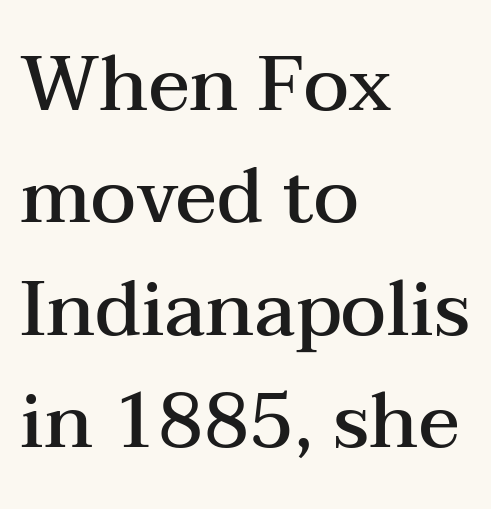
Q: Is the text bold? A: Semi-bold.
Q: Is the text italic (slanted)? A: No, it is upright.
Q: Is the typeface a serif or a sans-serif typeface? A: Serif.
Q: Is the text underlined? A: No.
Q: How is the paragraph aligned? A: Left-aligned.
Q: Is the spacing between letters normal or unusually wide? A: Normal.
Q: Is the spacing between lines tight, normal or loose? A: Normal.
Q: Width (condensed, normal, or wide)? A: Wide.
Q: Stroke contrast? A: Medium.
Q: x-height? A: Medium.
Q: Monospaced? A: No.
